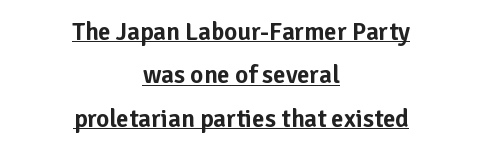
The image shows 25 px text type, upright; set centered, line spacing 1.74x, normal letter spacing, underlined.
